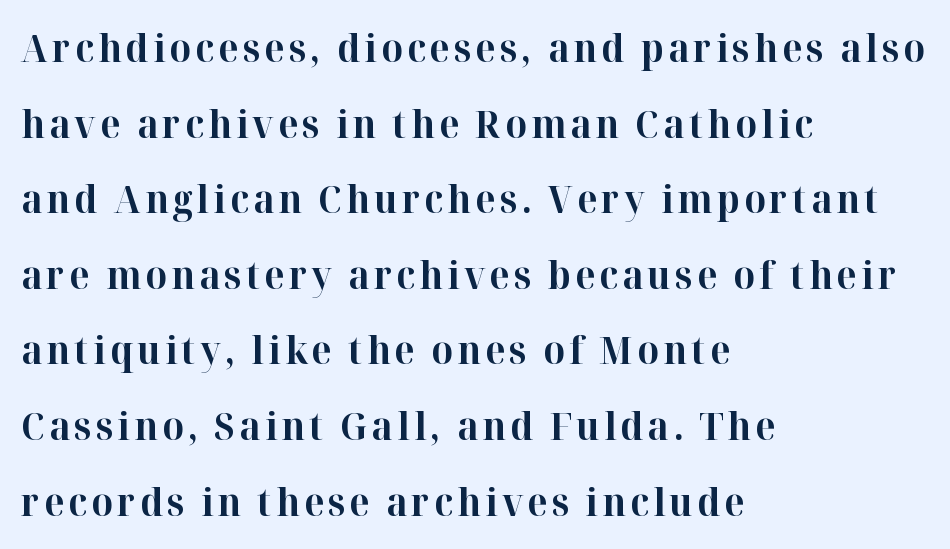
The image shows 38 px bold serif type, upright; set left-aligned, loose line spacing (1.99x), not underlined; high stroke contrast and a medium x-height.
